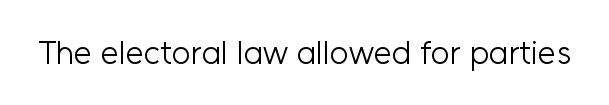
{"serif": "no", "italic": "no", "bold": "no", "weight": "light", "width": "normal", "stroke_contrast": "low", "x_height": "medium", "monospaced": "no", "underline": "no", "letter_spacing": "normal", "letter_spacing_em": 0.0, "glyph_px": 33}
